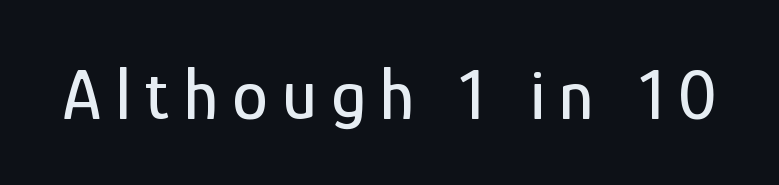
{"serif": "no", "italic": "no", "width": "condensed", "stroke_contrast": "low", "x_height": "medium", "monospaced": "no", "underline": "no", "letter_spacing": "wide", "letter_spacing_em": 0.2, "glyph_px": 72}
